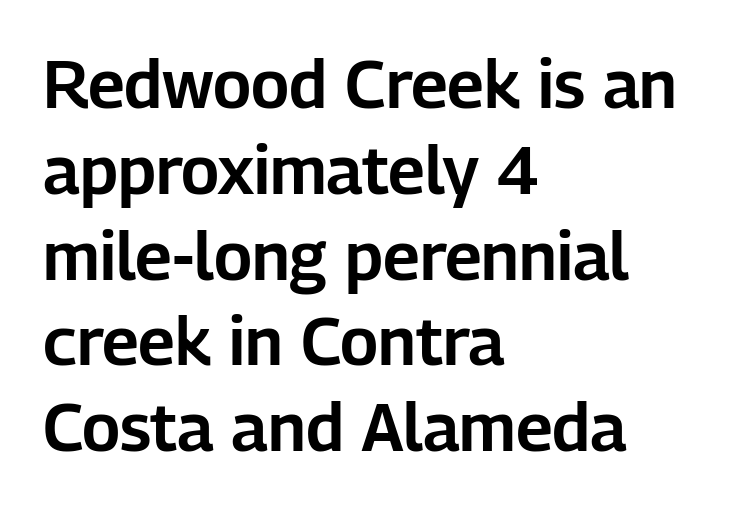
You could not count columns in this text — the font is proportionally spaced. Tracking here is standard; glyphs follow each other at the usual distance. The type family on display is of the sans-serif kind. The lines are quadded left. Regarding leading, the lines here are spaced in the standard way. Lines of text with bare space underneath.
